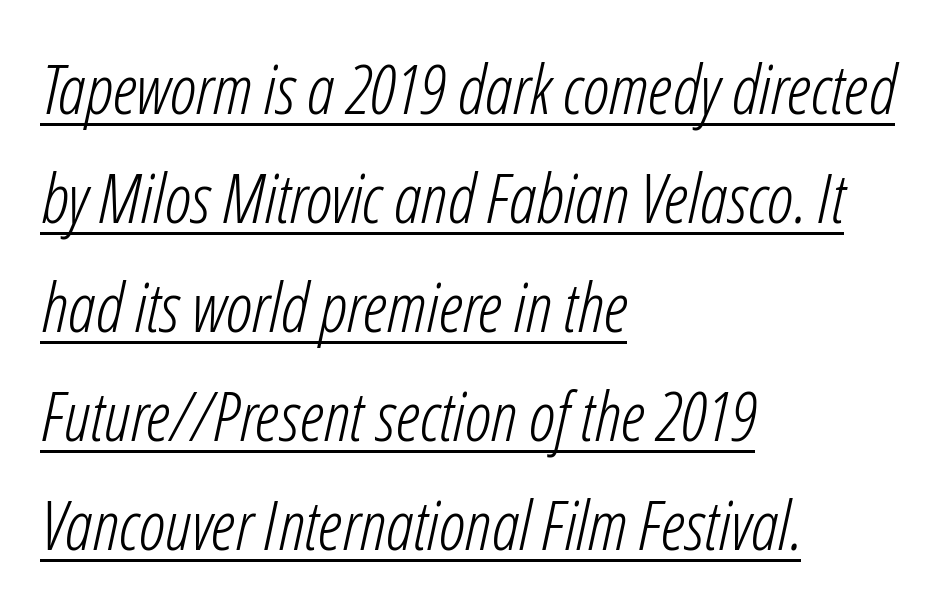
The image shows 69 px light, condensed type, italic (leaning right); set left-aligned, normal line spacing (1.58x), normal letter spacing, underlined; low stroke contrast and a medium x-height.
